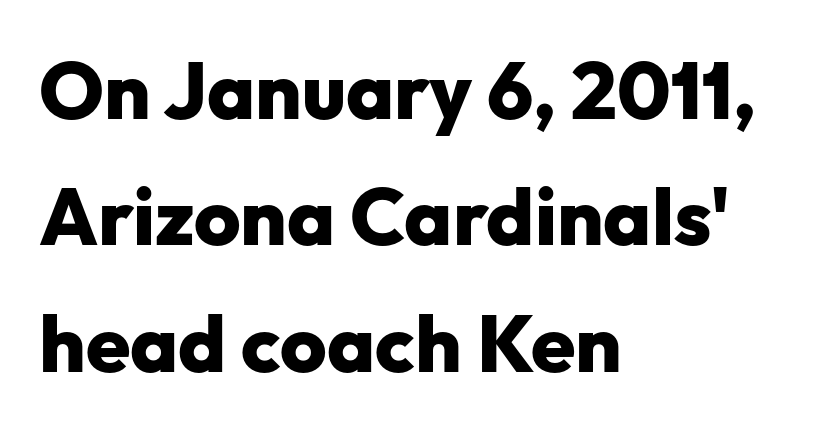
Notice how the stems are strictly vertical — no italics here. Does the leading feel generous? No, just average. Honestly, there is no underline to notice here at all. These lines are rendered in a variable-pitch font. This sample uses a sans-serif face.
